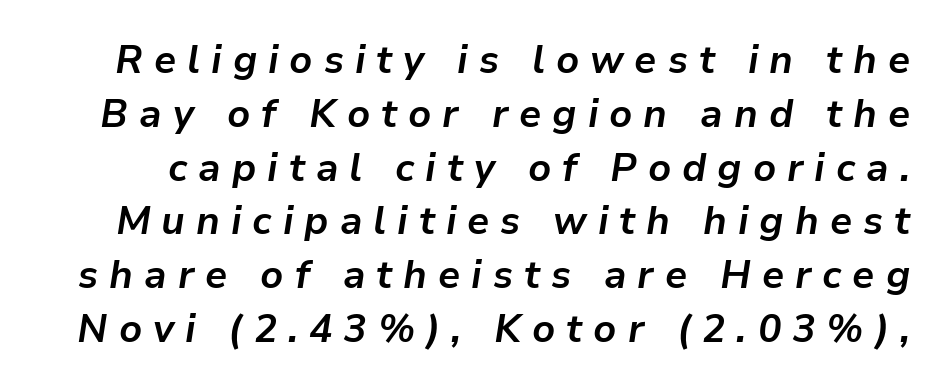
Q: Is the text bold? A: Yes.
Q: Is the text italic (slanted)? A: Yes, it leans right by about 9 degrees.
Q: Is the text underlined? A: No.
Q: Is the spacing between letters normal or unusually wide? A: Unusually wide.
Q: Is the spacing between lines tight, normal or loose? A: Normal.
Q: Width (condensed, normal, or wide)? A: Normal.
Q: Stroke contrast? A: Low.
Q: x-height? A: Medium.
Q: Monospaced? A: No.
